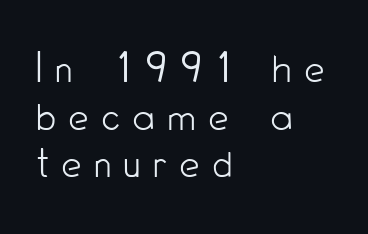
The image shows 44 px light, condensed sans-serif type, upright; set left-aligned, tight line spacing (1.08x), unusually wide letter spacing (+0.3 em), not underlined; low stroke contrast and a small x-height.
